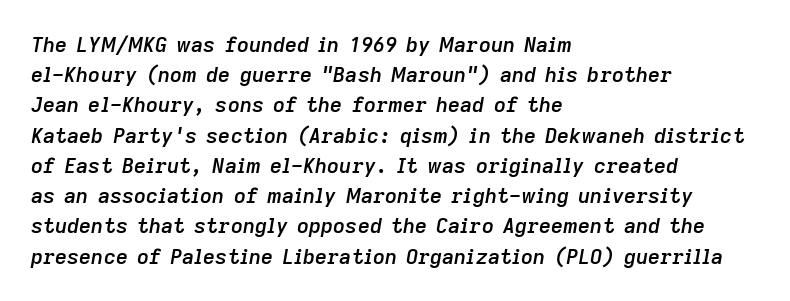
Q: Is the text bold? A: Semi-bold.
Q: Is the text italic (slanted)? A: Yes, it leans right by about 9 degrees.
Q: Is the text underlined? A: No.
Q: How is the paragraph aligned? A: Left-aligned.
Q: Is the spacing between letters normal or unusually wide? A: Normal.
Q: Is the spacing between lines tight, normal or loose? A: Normal.
